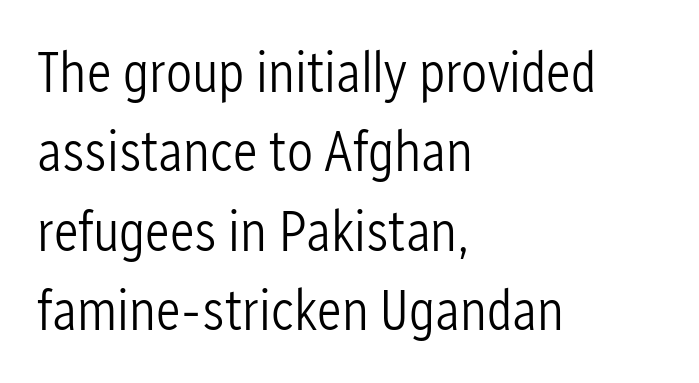
Q: Is the text bold? A: No.
Q: Is the text italic (slanted)? A: No, it is upright.
Q: Is the typeface a serif or a sans-serif typeface? A: Sans-serif.
Q: Is the text underlined? A: No.
Q: How is the paragraph aligned? A: Left-aligned.
Q: Is the spacing between letters normal or unusually wide? A: Normal.
Q: Is the spacing between lines tight, normal or loose? A: Normal.
Q: Width (condensed, normal, or wide)? A: Condensed.
Q: Stroke contrast? A: Low.
Q: x-height? A: Medium.
Q: Monospaced? A: No.
